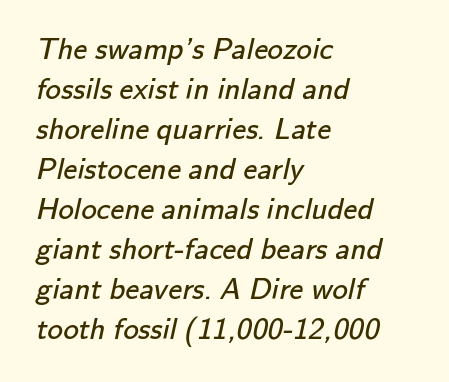
These lines keep a tight, regular rhythm from letter to letter. Summary of weight: not heavy and not bold. Beneath every word, the page is bare. The line-height multiplier appears to be the usual default. Spacing verdict: proportional, widths tailored to each character. These lines are composed in type without serifs.
